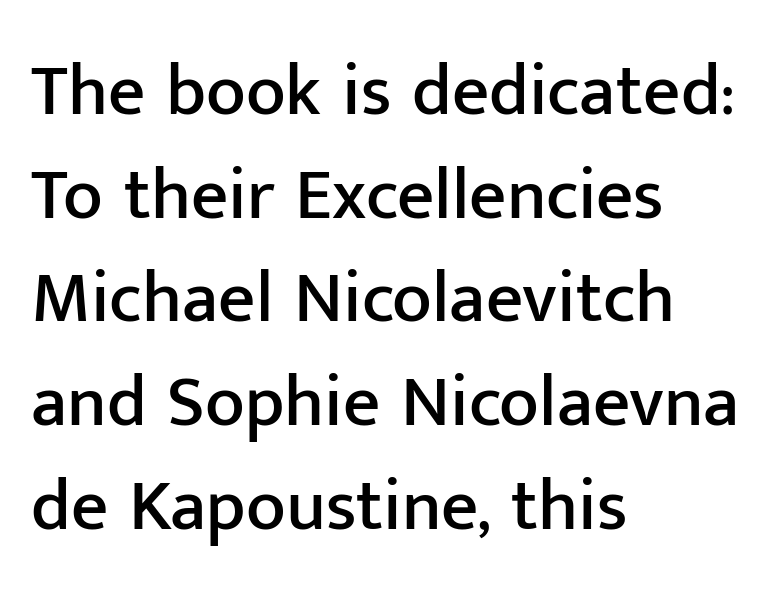
The image shows 73 px sans-serif type, upright; set left-aligned, normal line spacing (1.42x), normal letter spacing, not underlined; low stroke contrast and a medium x-height.
